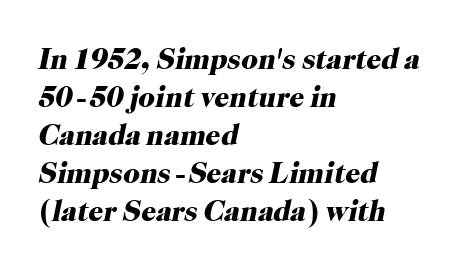
Q: Is the text bold? A: Yes.
Q: Is the text italic (slanted)? A: Yes, it leans right by about 12 degrees.
Q: Is the typeface a serif or a sans-serif typeface? A: Serif.
Q: Is the text underlined? A: No.
Q: How is the paragraph aligned? A: Left-aligned.
Q: Is the spacing between letters normal or unusually wide? A: Normal.
Q: Is the spacing between lines tight, normal or loose? A: Normal.
Q: Width (condensed, normal, or wide)? A: Normal.
Q: Stroke contrast? A: High.
Q: x-height? A: Medium.
Q: Monospaced? A: No.
